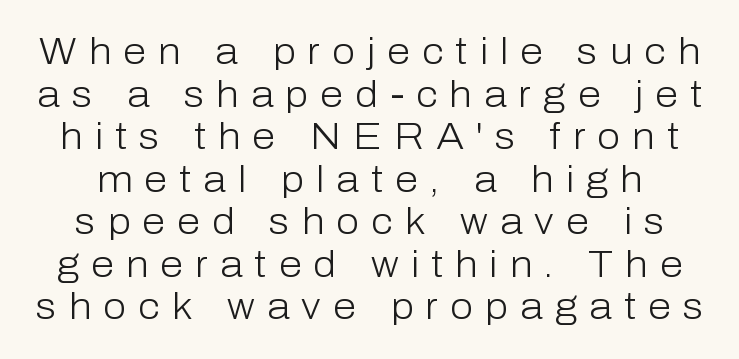
The typeface has the unassuming heft of standard copy or less. Note the varied advance widths — an 'i' is clearly narrower than an 'm'. The letters are spread apart with noticeably loose tracking. Letterform terminals end flat and unadorned throughout the passage.
